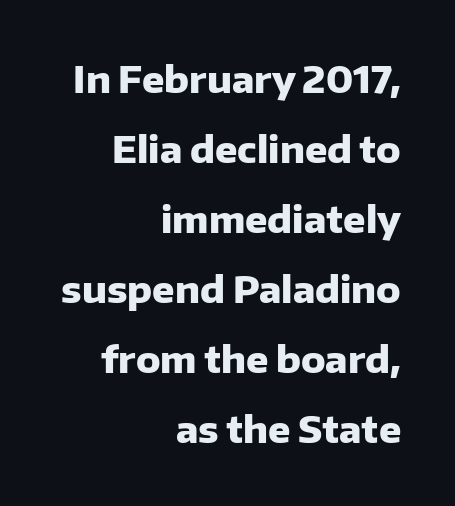
Q: Is the text bold? A: Yes.
Q: Is the text italic (slanted)? A: No, it is upright.
Q: Is the typeface a serif or a sans-serif typeface? A: Sans-serif.
Q: Is the text underlined? A: No.
Q: How is the paragraph aligned? A: Right-aligned.
Q: Is the spacing between letters normal or unusually wide? A: Normal.
Q: Width (condensed, normal, or wide)? A: Normal.
Q: Stroke contrast? A: Low.
Q: x-height? A: Medium.
Q: Monospaced? A: No.
